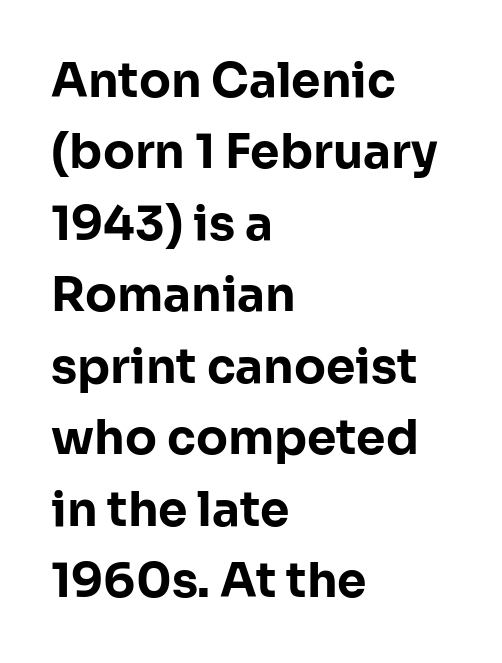
The image shows 47 px bold sans-serif type, upright; set left-aligned, normal line spacing (1.52x), normal letter spacing, not underlined; low stroke contrast and a medium x-height.
